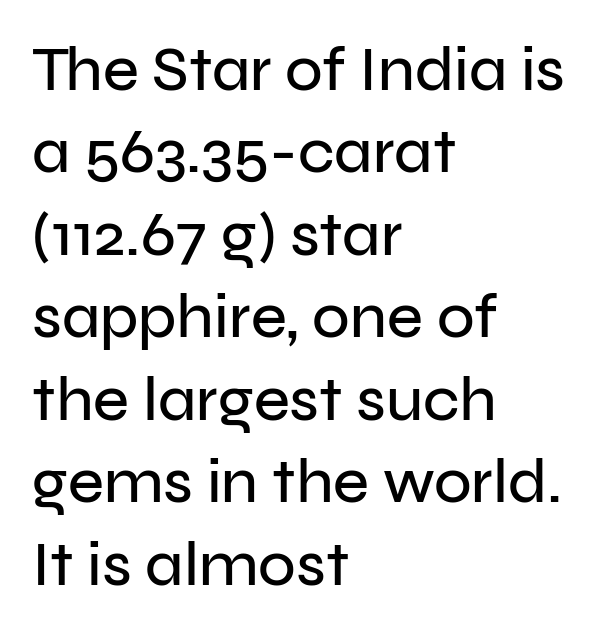
{"serif": "no", "italic": "no", "width": "normal", "stroke_contrast": "low", "x_height": "medium", "monospaced": "no", "underline": "no", "align": "left", "line_spacing": "normal", "line_spacing_ratio": 1.33, "letter_spacing": "normal", "letter_spacing_em": 0.0, "glyph_px": 62}
